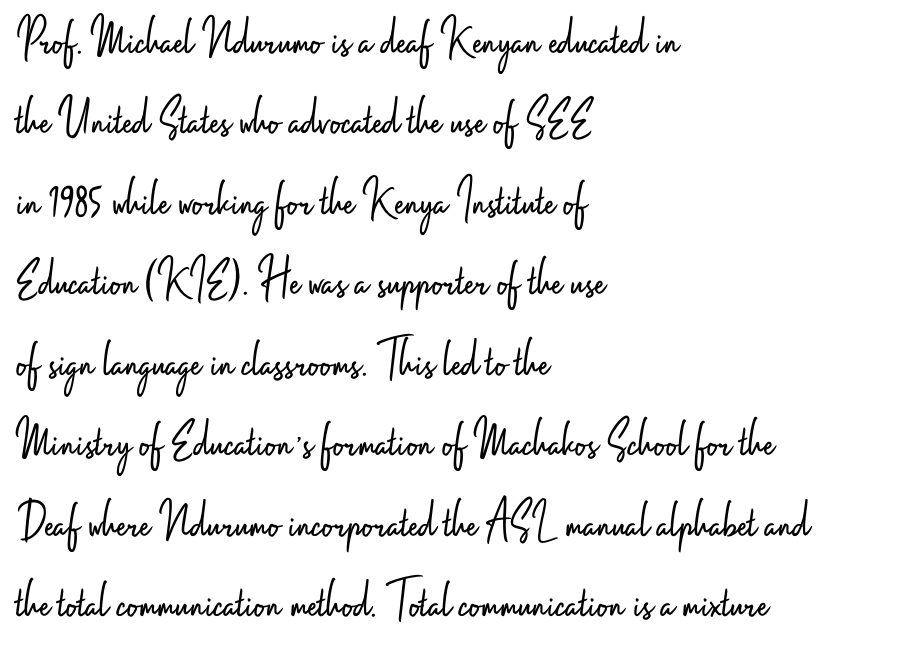
{"serif": "no", "bold": "no", "weight": "light", "width": "condensed", "stroke_contrast": "low", "x_height": "small", "monospaced": "no", "underline": "no", "align": "left", "line_spacing": "normal", "line_spacing_ratio": 1.49, "letter_spacing": "normal", "letter_spacing_em": 0.0, "glyph_px": 54}
